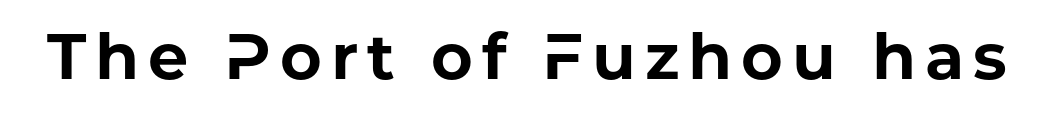
Q: Is the text bold? A: Yes.
Q: Is the text italic (slanted)? A: No, it is upright.
Q: Is the typeface a serif or a sans-serif typeface? A: Sans-serif.
Q: Is the text underlined? A: No.
Q: Width (condensed, normal, or wide)? A: Normal.
Q: Stroke contrast? A: Low.
Q: x-height? A: Medium.
Q: Monospaced? A: No.
